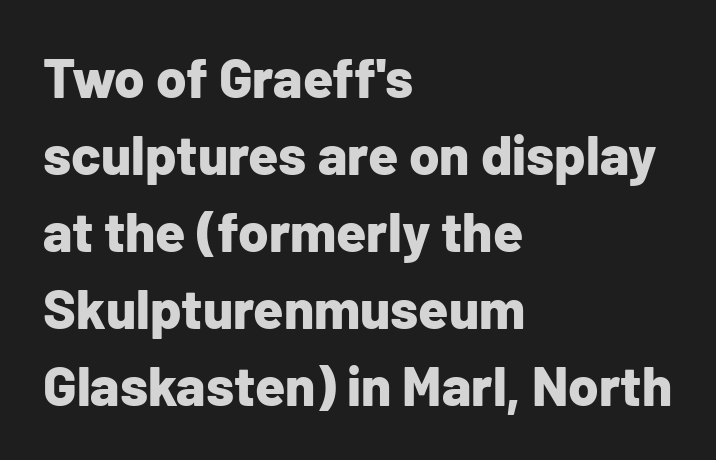
The image shows 55 px bold sans-serif type, upright; set left-aligned, normal line spacing (1.4x), normal letter spacing, not underlined; low stroke contrast and a medium x-height.
